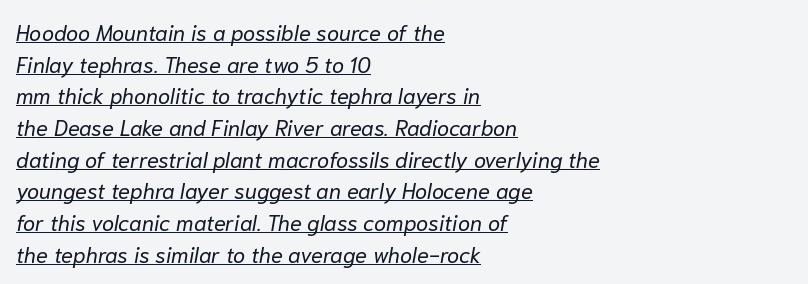
Q: Is the text bold? A: No.
Q: Is the text italic (slanted)? A: Yes, it leans right by about 10 degrees.
Q: Is the text underlined? A: Yes.
Q: How is the paragraph aligned? A: Left-aligned.
Q: Is the spacing between letters normal or unusually wide? A: Normal.
Q: Is the spacing between lines tight, normal or loose? A: Normal.
